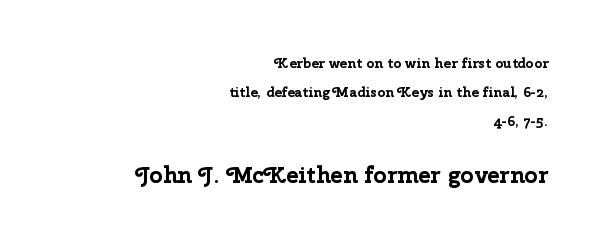
{"italic": "no", "bold": "yes", "underline": "no", "align": "right", "line_spacing": "loose", "line_spacing_ratio": 2.08, "letter_spacing": "normal", "letter_spacing_em": 0.0, "larger_block": "second", "size_ratio": 1.64, "glyph_px": 23}
